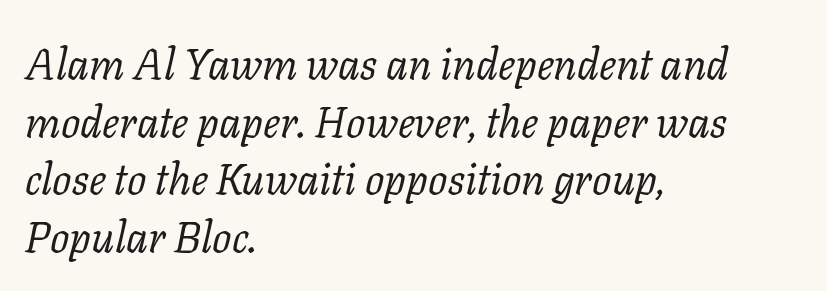
{"serif": "yes", "italic": "yes", "lean": "right", "slant_degrees": 11, "bold": "no", "weight": "regular", "width": "normal", "stroke_contrast": "low", "x_height": "medium", "monospaced": "no", "underline": "no", "align": "left", "line_spacing": "normal", "line_spacing_ratio": 1.34, "letter_spacing": "normal", "letter_spacing_em": 0.0, "glyph_px": 43}
